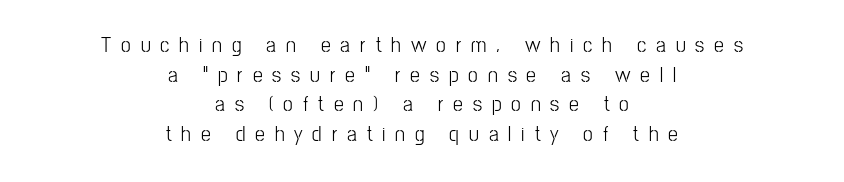
The letters are spread apart with noticeably loose tracking. Notice how the stems are strictly vertical — no italics here. Regarding leading, the lines here are spaced in the standard way. Words float on clear page, feet unadorned. Neither beginnings nor endings align; midpoints do.
